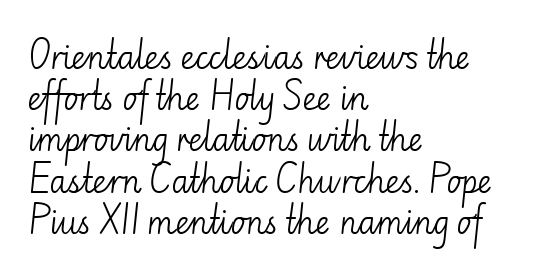
{"serif": "no", "bold": "no", "weight": "light", "width": "normal", "stroke_contrast": "low", "x_height": "small", "monospaced": "no", "underline": "no", "align": "left", "line_spacing": "normal", "line_spacing_ratio": 1.33, "letter_spacing": "normal", "letter_spacing_em": 0.0, "glyph_px": 31}
